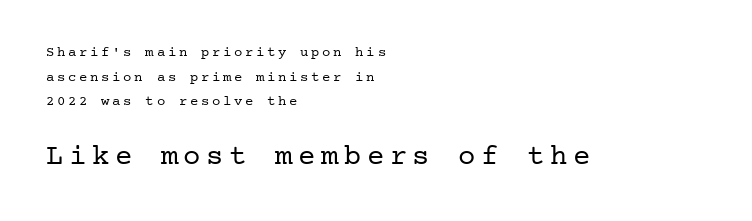
{"serif": "yes", "italic": "no", "bold": "no", "weight": "regular", "width": "normal", "stroke_contrast": "low", "x_height": "medium", "underline": "no", "align": "left", "line_spacing_ratio": 1.76, "larger_block": "second", "size_ratio": 2.07, "glyph_px": 29}
